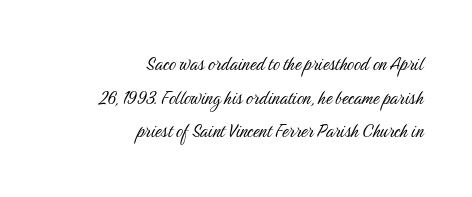
{"bold": "no", "underline": "no", "align": "right", "line_spacing": "normal", "line_spacing_ratio": 1.53, "letter_spacing": "normal", "letter_spacing_em": 0.0, "glyph_px": 22}
